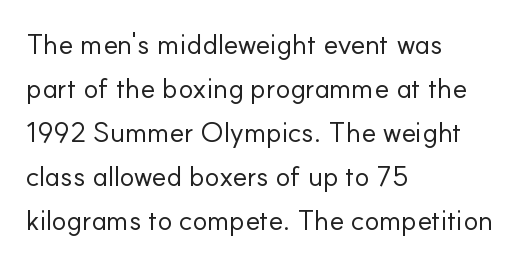
Q: Is the text bold? A: No.
Q: Is the text italic (slanted)? A: No, it is upright.
Q: Is the typeface a serif or a sans-serif typeface? A: Sans-serif.
Q: Is the text underlined? A: No.
Q: How is the paragraph aligned? A: Left-aligned.
Q: Is the spacing between letters normal or unusually wide? A: Normal.
Q: Is the spacing between lines tight, normal or loose? A: Normal.
Q: Width (condensed, normal, or wide)? A: Normal.
Q: Stroke contrast? A: Low.
Q: x-height? A: Small.
Q: Monospaced? A: No.
